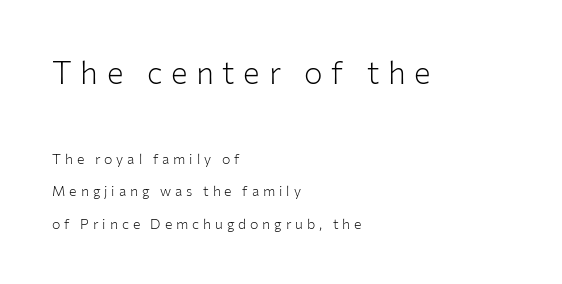
Block one is the big one; block two sits smaller underneath. The compositor pushed each line to the left boundary. Quick note: interline space is abundant. To sum up the face: it is a sans, with no serifs. The area under the type is left untouched.
